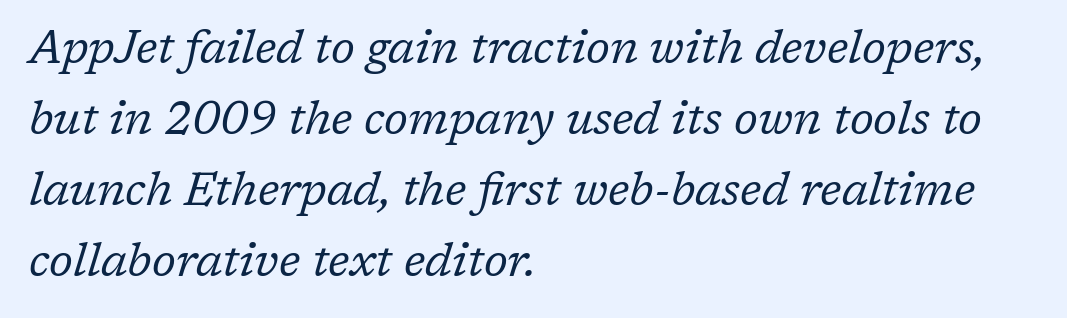
{"serif": "yes", "italic": "yes", "lean": "right", "slant_degrees": 17, "bold": "no", "weight": "regular", "width": "normal", "stroke_contrast": "low", "x_height": "medium", "monospaced": "no", "underline": "no", "align": "left", "line_spacing": "normal", "line_spacing_ratio": 1.54, "letter_spacing": "normal", "letter_spacing_em": 0.0, "glyph_px": 46}
